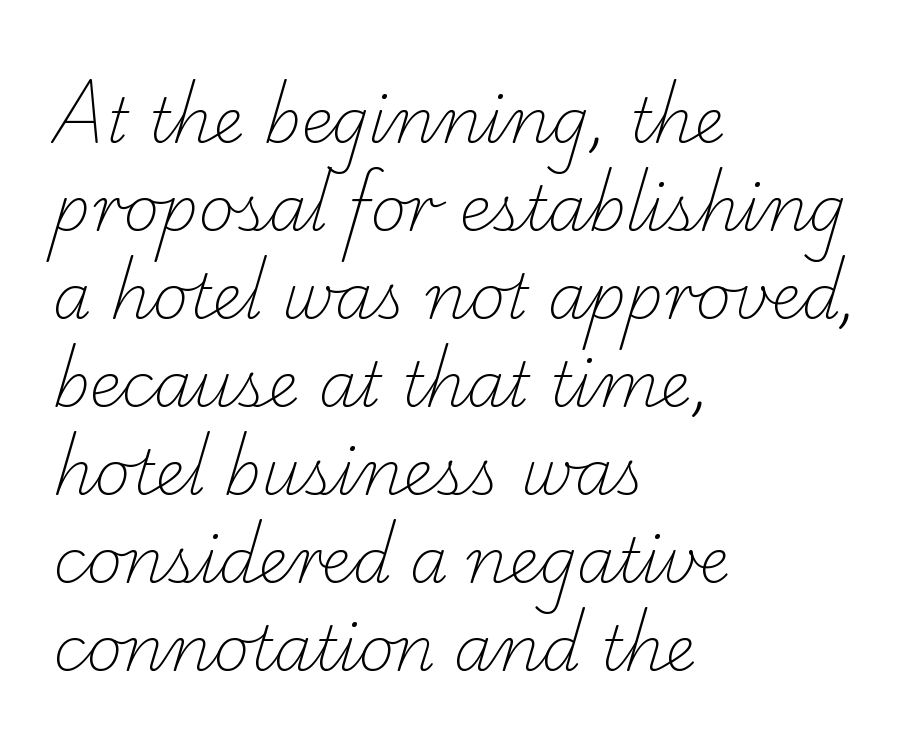
The image shows 62 px light serif type; set left-aligned, normal line spacing (1.42x), normal letter spacing, not underlined; low stroke contrast and a small x-height.
